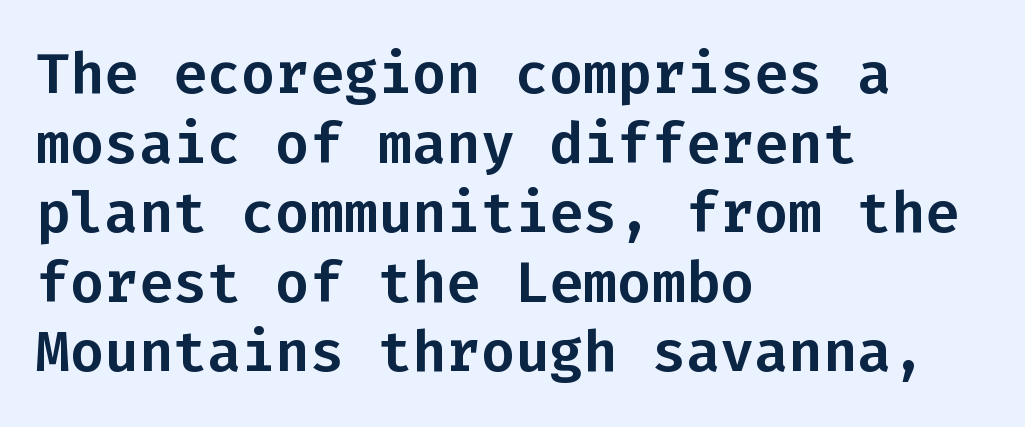
{"serif": "no", "italic": "no", "width": "normal", "stroke_contrast": "low", "x_height": "medium", "monospaced": "yes", "underline": "no", "align": "left", "line_spacing_ratio": 1.22, "letter_spacing": "normal", "letter_spacing_em": 0.0, "glyph_px": 57}
